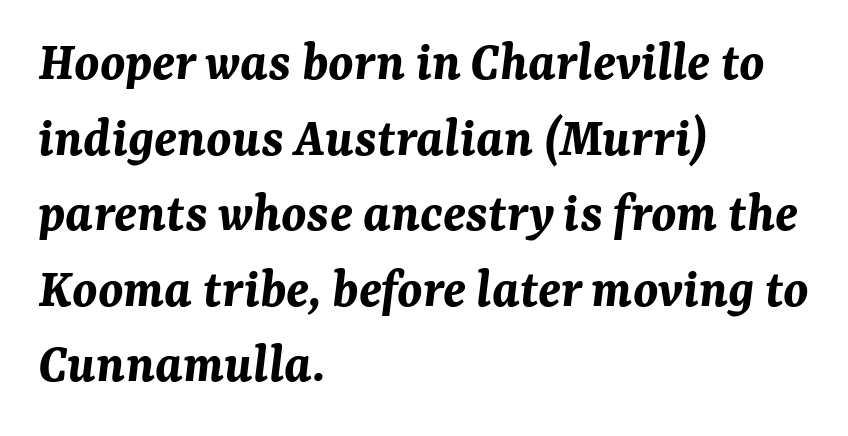
Words appear dense and cohesive because spacing is normal. Leftover space on each line is placed entirely after the last word. Evenly set lines give the paragraph a standard silhouette. Varying glyph widths throughout — classic text-font behaviour. Does the weight exceed regular? Yes, all the way to bold.
